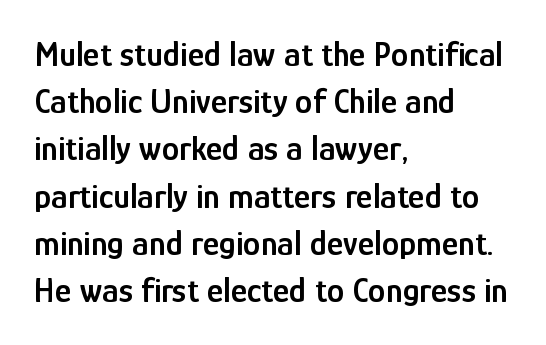
Q: Is the text bold? A: Semi-bold.
Q: Is the text italic (slanted)? A: No, it is upright.
Q: Is the typeface a serif or a sans-serif typeface? A: Sans-serif.
Q: Is the text underlined? A: No.
Q: How is the paragraph aligned? A: Left-aligned.
Q: Is the spacing between letters normal or unusually wide? A: Normal.
Q: Is the spacing between lines tight, normal or loose? A: Normal.
Q: Width (condensed, normal, or wide)? A: Condensed.
Q: Stroke contrast? A: Low.
Q: x-height? A: Medium.
Q: Monospaced? A: No.
